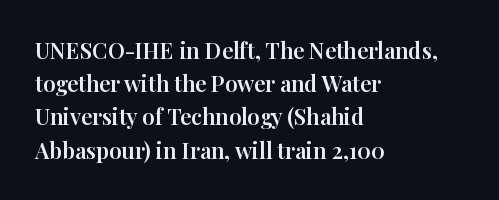
{"italic": "no", "underline": "no", "align": "left", "line_spacing": "normal", "line_spacing_ratio": 1.51, "letter_spacing": "normal", "letter_spacing_em": 0.0, "glyph_px": 22}
